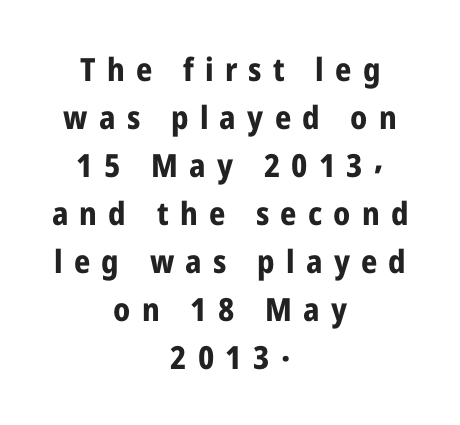
Students, this is bold: see how much ink each stroke carries. The glyphs are unaccompanied by any horizontal stroke below them. Observe the absence of serifs on each vertical stroke in this sample. The type is letterspaced generously, with wide tracking. The rendering uses a moderate line-height, typical for paragraphs. Looks like regular typesetting: each glyph gets only the width it needs.
